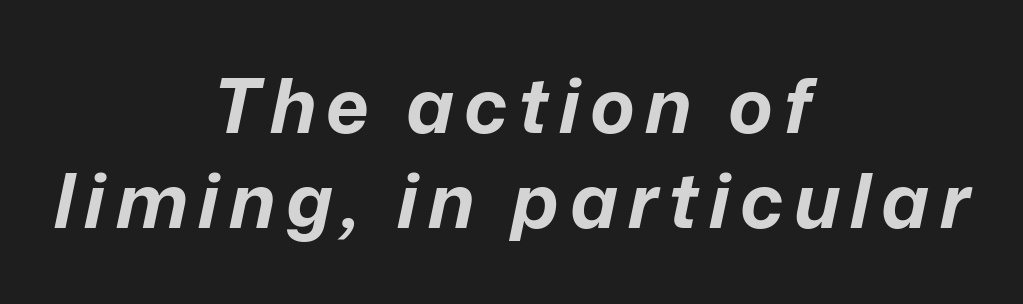
Q: Is the text bold? A: Yes.
Q: Is the text italic (slanted)? A: Yes, it leans right by about 12 degrees.
Q: Is the text underlined? A: No.
Q: How is the paragraph aligned? A: Centered.
Q: Is the spacing between lines tight, normal or loose? A: Normal.
Q: Width (condensed, normal, or wide)? A: Normal.
Q: Stroke contrast? A: Low.
Q: x-height? A: Medium.
Q: Monospaced? A: No.
